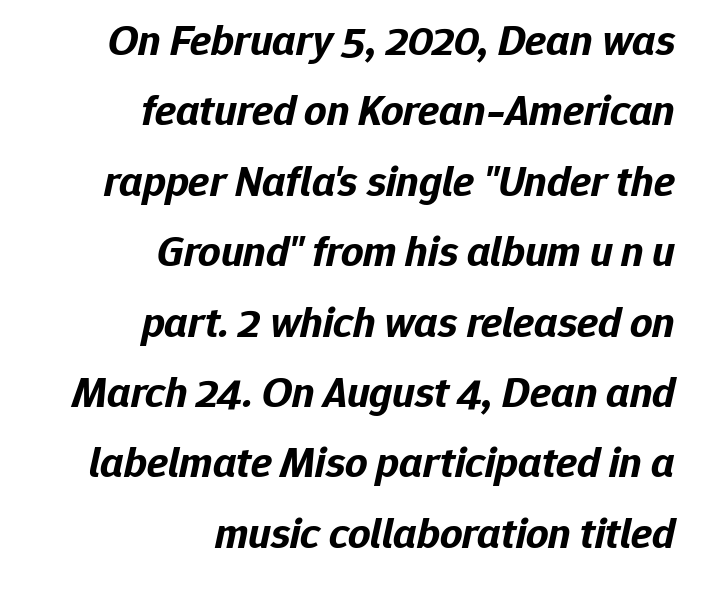
The image shows 44 px bold type, italic (leaning right); set right-aligned, normal line spacing (1.6x), normal letter spacing, not underlined; low stroke contrast and a medium x-height.
